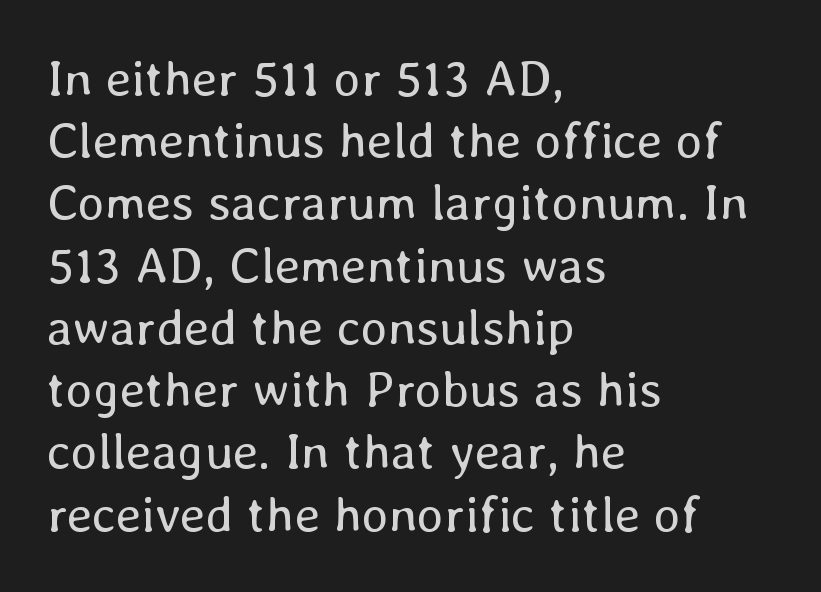
Q: Is the text bold? A: No.
Q: Is the text italic (slanted)? A: No, it is upright.
Q: Is the text underlined? A: No.
Q: How is the paragraph aligned? A: Left-aligned.
Q: Is the spacing between letters normal or unusually wide? A: Normal.
Q: Width (condensed, normal, or wide)? A: Normal.
Q: Stroke contrast? A: Low.
Q: x-height? A: Medium.
Q: Monospaced? A: No.
